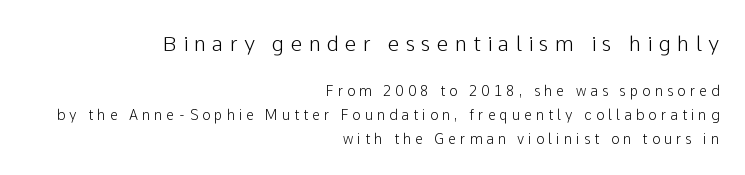
Q: Is the text italic (slanted)? A: No, it is upright.
Q: Is the text underlined? A: No.
Q: How is the paragraph aligned? A: Right-aligned.
Q: Is the spacing between letters normal or unusually wide? A: Unusually wide.
Q: Which block of text is set in a larger size, the first (top) or the second (bottom)? A: The first (top) one.
